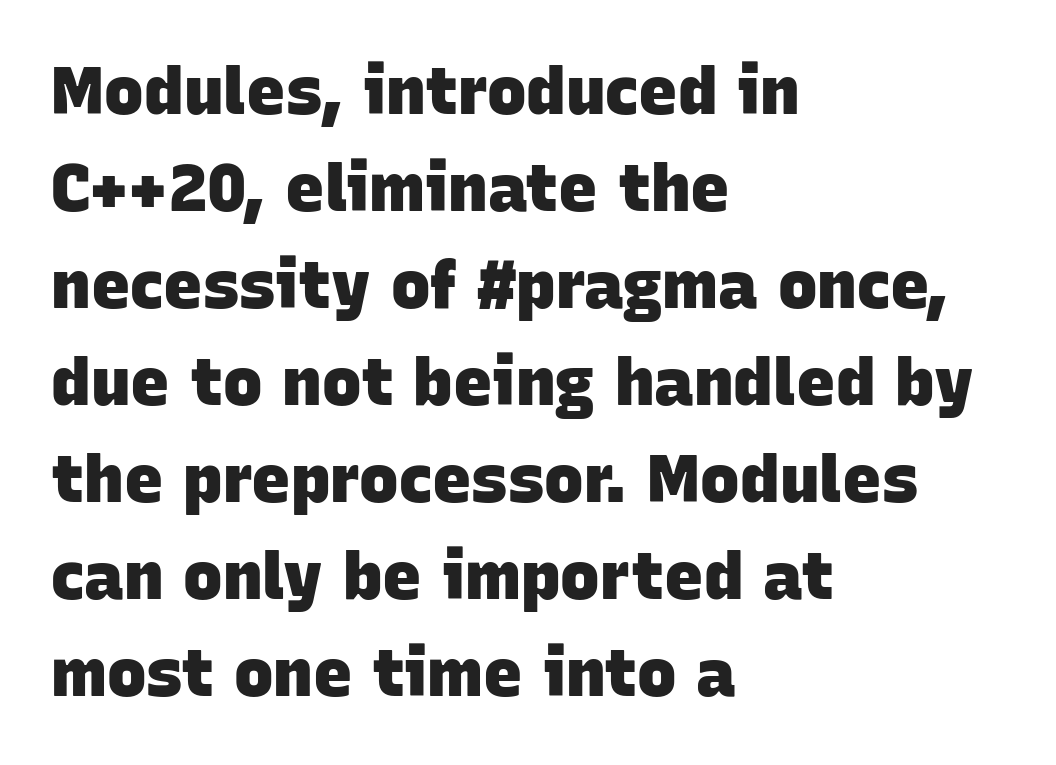
Does the leading feel generous? No, just average. Casual observation: everything's shoved over to the left. The strokes are fattened all the way to bold. A sans-serif font was chosen for this passage. The space directly below the letters is spotless.
